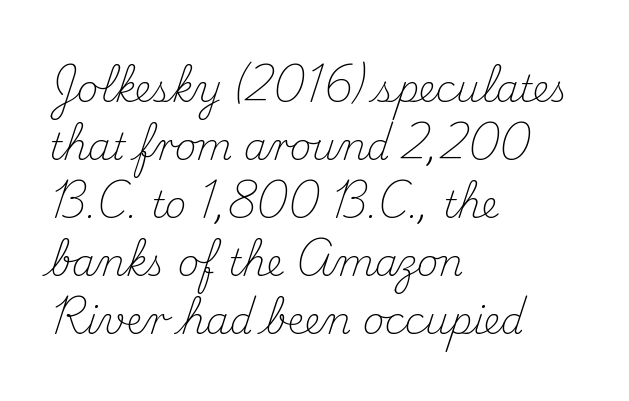
What's the leading like? Ordinary, nothing unusual. Every row of glyphs begins at an identical x-position on the left. Do the characters align in a grid? No, the font is proportional. A light-to-regular cut is what we see here. Nobody touched the tracking dial on this one.
